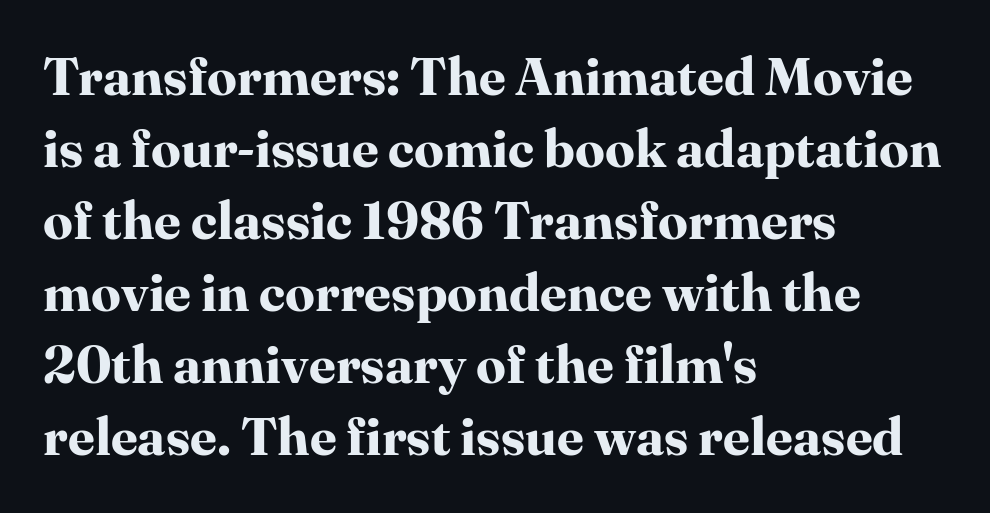
This rendering features lettering with no underline. The passage shown is typed in a proportional face where columns would drift. When letters stand straight like this, we call the style roman or upright. Look at the tracking — it's just the regular setting, nothing added. In terms of leading, this rendering sits right in the middle.
